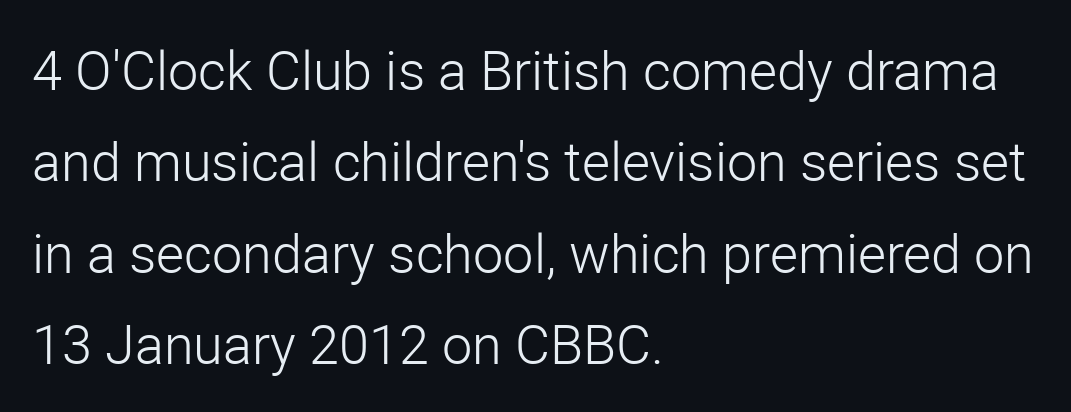
The image shows 54 px light sans-serif type, upright; set left-aligned, normal line spacing (1.69x), normal letter spacing, not underlined; low stroke contrast and a medium x-height.
